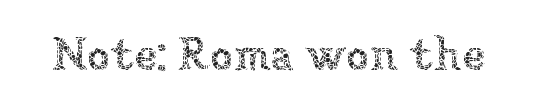
The image shows 46 px thin type, upright; set normal letter spacing, not underlined; low stroke contrast and a medium x-height.
